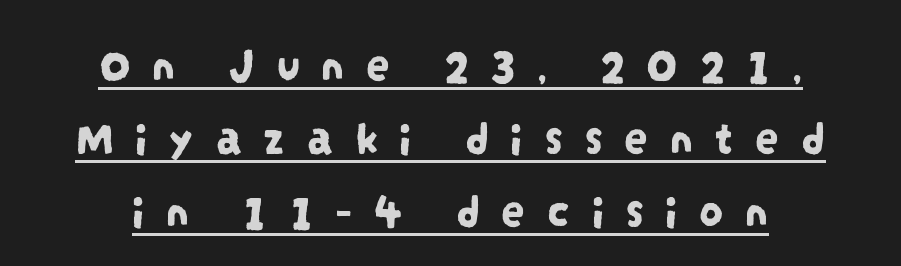
{"serif": "no", "width": "condensed", "stroke_contrast": "low", "x_height": "large", "monospaced": "no", "underline": "yes", "align": "center", "line_spacing": "normal", "line_spacing_ratio": 1.52, "letter_spacing": "wide", "letter_spacing_em": 0.44, "glyph_px": 48}
